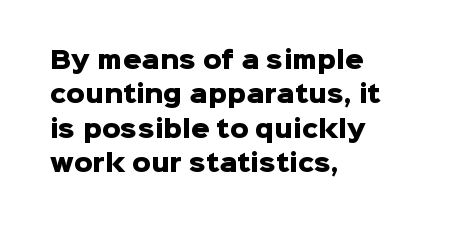
Q: Is the text bold? A: Yes.
Q: Is the text italic (slanted)? A: No, it is upright.
Q: Is the text underlined? A: No.
Q: How is the paragraph aligned? A: Left-aligned.
Q: Is the spacing between letters normal or unusually wide? A: Normal.
Q: Is the spacing between lines tight, normal or loose? A: Normal.
